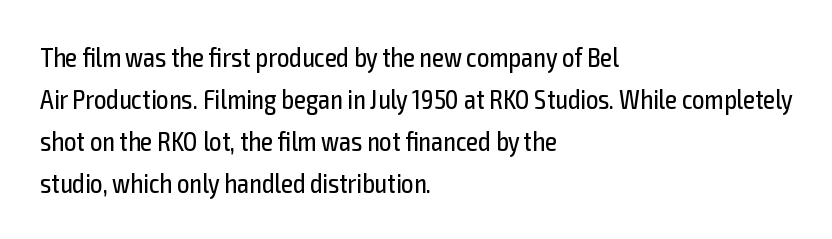
{"italic": "no", "bold": "no", "underline": "no", "align": "left", "line_spacing": "normal", "line_spacing_ratio": 1.55, "letter_spacing": "normal", "letter_spacing_em": 0.0, "glyph_px": 27}
